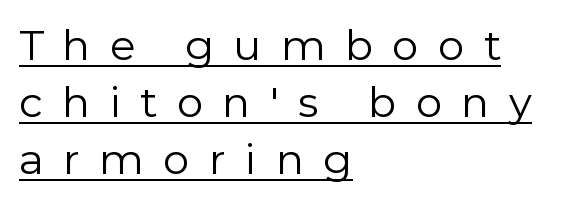
Font category for this specimen: sans-serif. The setting favours the left margin, as ordinary paragraphs usually do. No heavy texture on the line: the type isn't bold. Is this a fixed-width face? No — the glyphs have proportional, varying widths.
